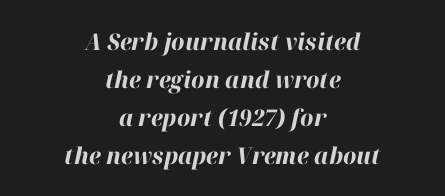
Q: Is the text bold? A: Yes.
Q: Is the text italic (slanted)? A: Yes, it leans right by about 12 degrees.
Q: Is the text underlined? A: No.
Q: How is the paragraph aligned? A: Centered.
Q: Is the spacing between letters normal or unusually wide? A: Normal.
Q: Is the spacing between lines tight, normal or loose? A: Normal.
